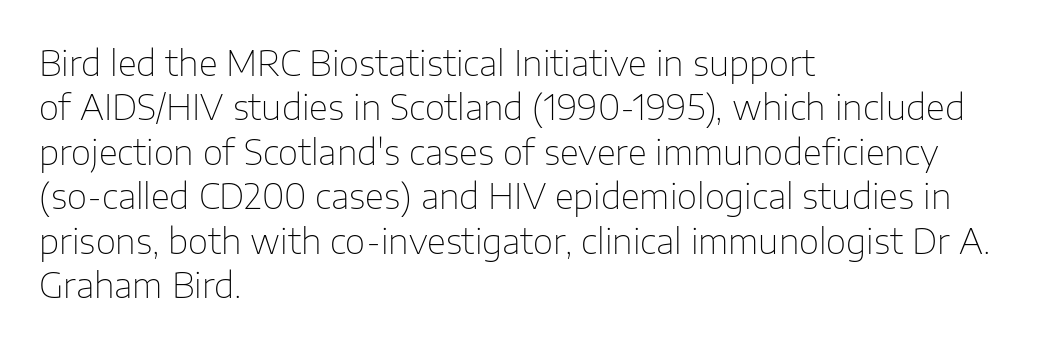
The lettering holds an erect, upright posture throughout. Horizontal bands of white between lines are of average thickness. The paragraph has a hard left edge and a soft right edge. Examine the stroke ends and you'll find no serifs. Counters stay open thanks to moderate or lighter strokes.
